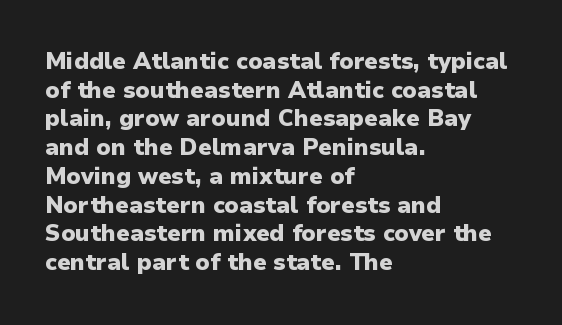
In CSS terms this would be text-align: left. On the weight axis this lands at bold, roughly 700. No word sits above an underline. Regarding leading, the lines here are spaced in the standard way. Quick note: not italic, upright. Glyph-to-glyph distance matches everyday printed text.
